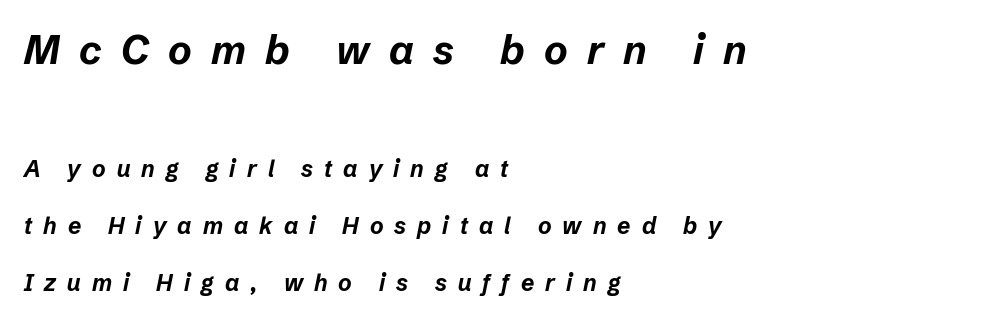
The image shows 40 px bold type, italic (leaning right); set left-aligned, loose line spacing (2.46x), unusually wide letter spacing (+0.48 em), not underlined; the first (top) block is 1.74x larger; low stroke contrast and a medium x-height.
